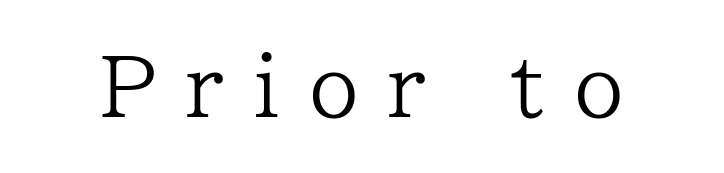
The tracking jumps out immediately: characters are airy and widely separated. These lines are composed in type with serifs. The strokes carry an ordinary text weight at most. Descenders are the only things crossing below the line. This sample uses an upright cut, with every glyph sitting square on the baseline. You could not count columns in this text — the font is proportionally spaced.
